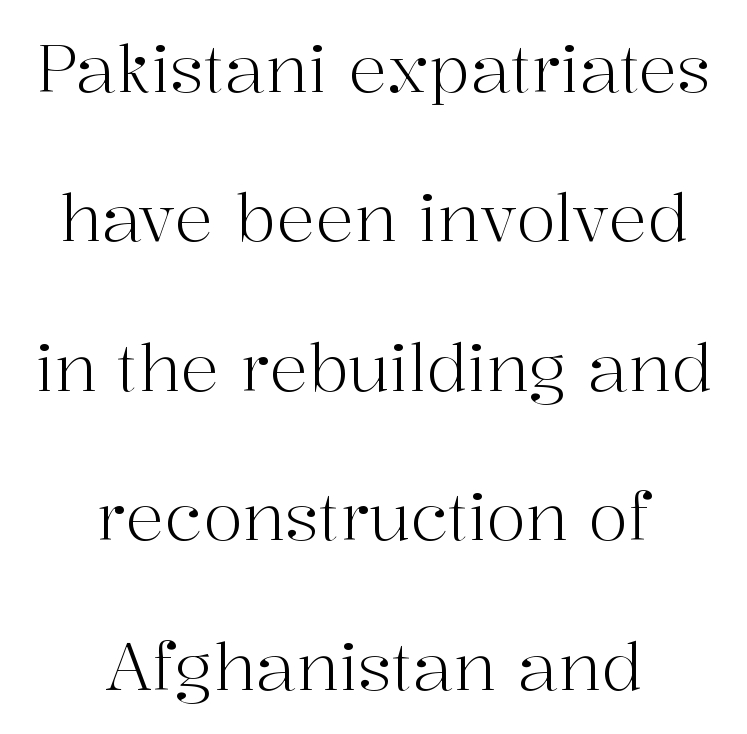
The image shows 65 px light serif type, upright; set centered, loose line spacing (2.3x), normal letter spacing, not underlined; high stroke contrast and a medium x-height.
